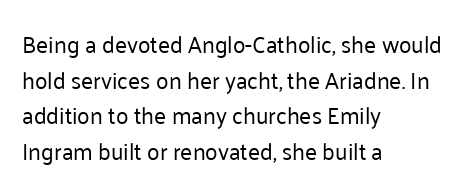
Q: Is the text bold? A: No.
Q: Is the text italic (slanted)? A: No, it is upright.
Q: Is the text underlined? A: No.
Q: How is the paragraph aligned? A: Left-aligned.
Q: Is the spacing between letters normal or unusually wide? A: Normal.
Q: Is the spacing between lines tight, normal or loose? A: Normal.
